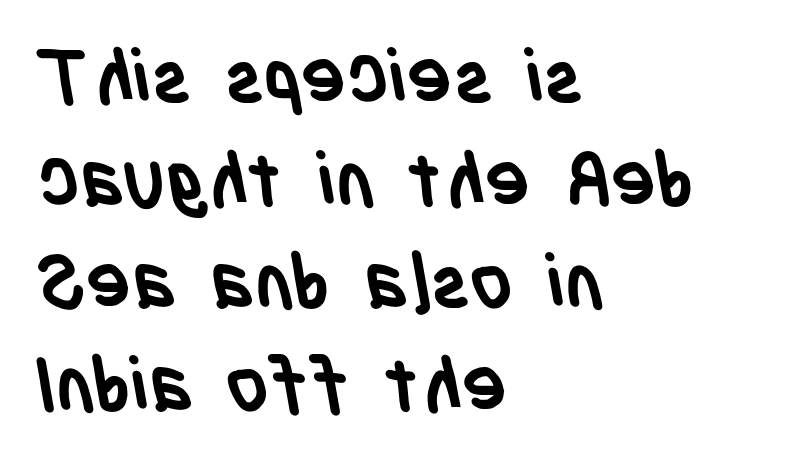
To sum up the face: it is a sans, with no serifs. This block has exactly the height ordinary leading produces. In CSS terms this would be text-align: left. Does the weight exceed regular? Yes, all the way to bold. Nothing unusual about the tracking: characters are spaced as the font intends. The string is rendered with underlining switched off.
